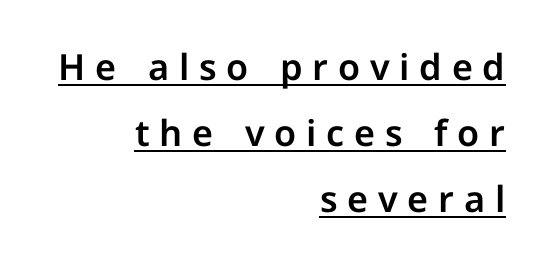
The characters display no serif detailing; their extremities are plain. Italic: no, the glyphs are upright roman. Proportional: the letters do not fall into vertical columns. Loose tracking; the words dissolve into strings of separated letters.
